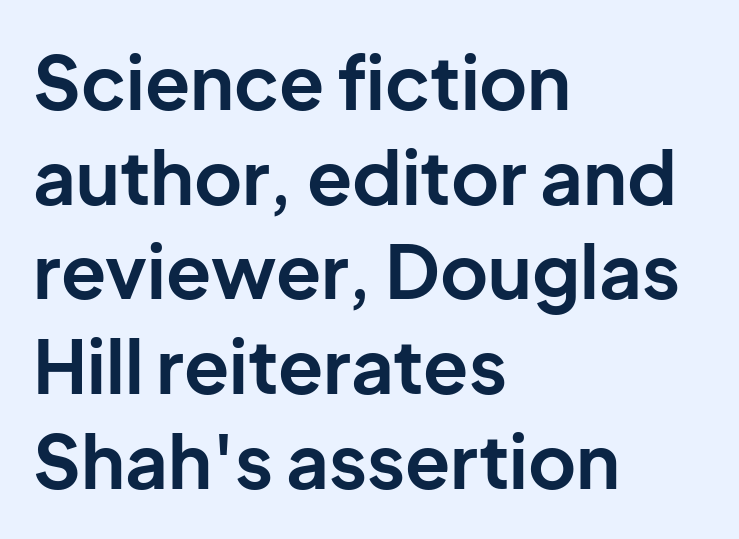
Strokes here are thick enough to call this a true bold. Successive baselines arrive at the customary interval. The specimen omits any rule beneath the text block's lines. No feet cap the strokes, marking this as sans-serif type. The letters stand upright; this is a roman face. All the whitespace from short lines collects on the right.
